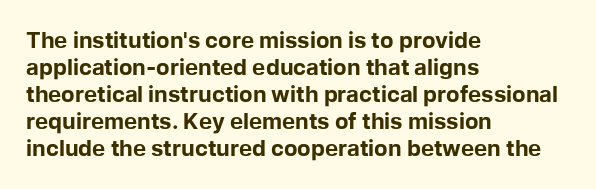
The setting favours the left margin, as ordinary paragraphs usually do. The strip under each line holds only bare page. Every letter is thick-stroked: bold, no question. In terms of posture, this sample is upright. Is the letter spacing exaggerated? No — it looks like the ordinary default.
